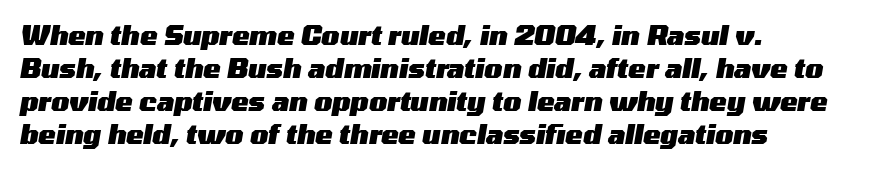
Does the leading feel generous? No, just average. Typeset ragged right — the left edge is the straight one. The specimen omits any rule beneath the text block's lines. Each glyph is drawn with heavy, bold strokes. A typesetter would mark this as italic. Nobody touched the tracking dial on this one.
